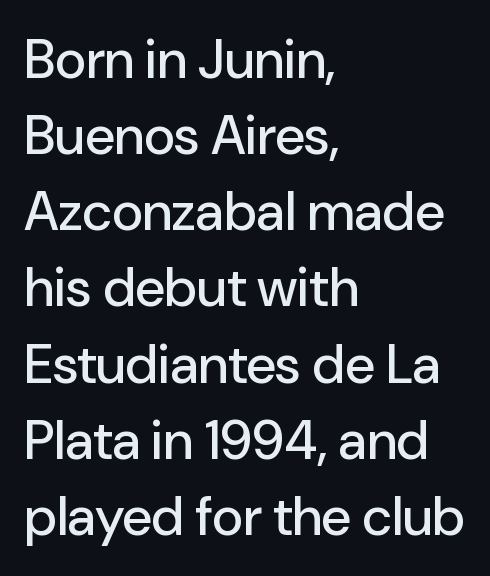
The typography opts for an upright posture over an oblique one. The leading is moderate, giving the passage an even texture. The passage shown is typed in a proportional face where columns would drift. A bare baseline throughout the passage. Default kerning and tracking; the words read as compact shapes. Leftover space on each line is placed entirely after the last word.
